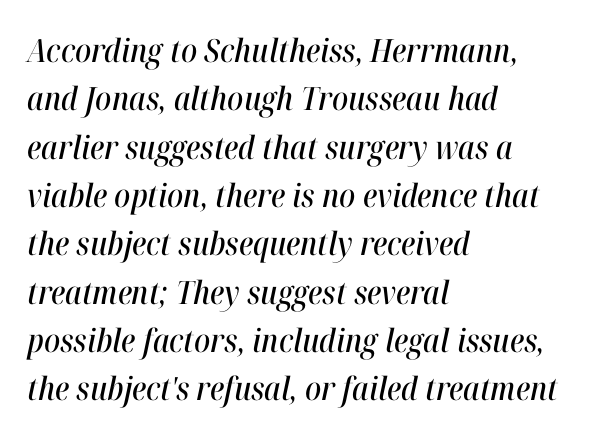
The image shows 32 px condensed type, italic (leaning right); set left-aligned, normal line spacing (1.51x), normal letter spacing, not underlined; high stroke contrast and a medium x-height.
